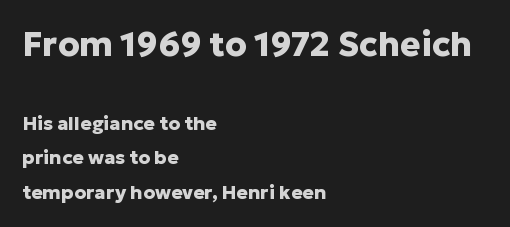
Q: Is the text bold? A: Yes.
Q: Is the text italic (slanted)? A: No, it is upright.
Q: Is the typeface a serif or a sans-serif typeface? A: Sans-serif.
Q: Is the text underlined? A: No.
Q: How is the paragraph aligned? A: Left-aligned.
Q: Is the spacing between letters normal or unusually wide? A: Normal.
Q: Which block of text is set in a larger size, the first (top) or the second (bottom)? A: The first (top) one.
Q: Width (condensed, normal, or wide)? A: Normal.
Q: Stroke contrast? A: Low.
Q: x-height? A: Medium.
Q: Monospaced? A: No.
